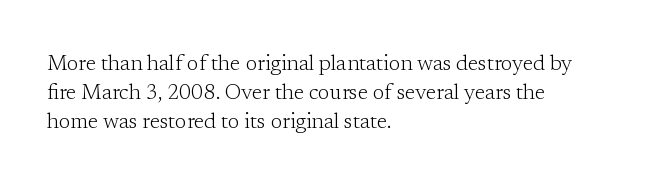
Tracking here is standard; glyphs follow each other at the usual distance. Heft: none added — not bold. These lines are set flush left with a ragged right edge. The letters stand straight up with perfectly vertical stems. Has an underline been added? It has not.
